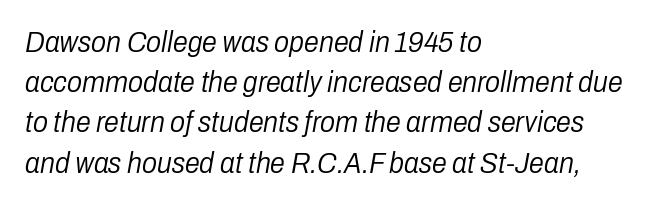
Q: Is the text bold? A: No.
Q: Is the text italic (slanted)? A: Yes, it leans right by about 10 degrees.
Q: Is the text underlined? A: No.
Q: How is the paragraph aligned? A: Left-aligned.
Q: Is the spacing between letters normal or unusually wide? A: Normal.
Q: Is the spacing between lines tight, normal or loose? A: Normal.
Q: Width (condensed, normal, or wide)? A: Condensed.
Q: Stroke contrast? A: Low.
Q: x-height? A: Medium.
Q: Monospaced? A: No.
